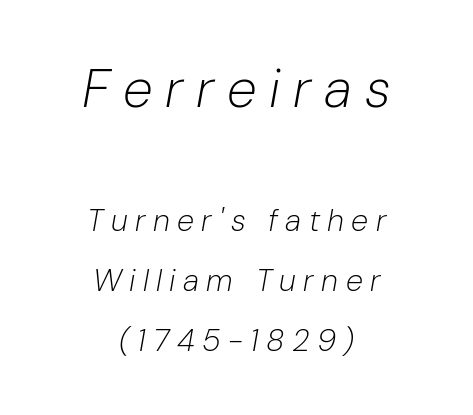
{"italic": "yes", "lean": "right", "slant_degrees": 10, "bold": "no", "weight": "light", "width": "normal", "stroke_contrast": "low", "x_height": "medium", "monospaced": "no", "underline": "no", "align": "center", "line_spacing": "loose", "line_spacing_ratio": 1.93, "letter_spacing": "wide", "letter_spacing_em": 0.24, "larger_block": "first", "size_ratio": 1.74, "glyph_px": 54}
